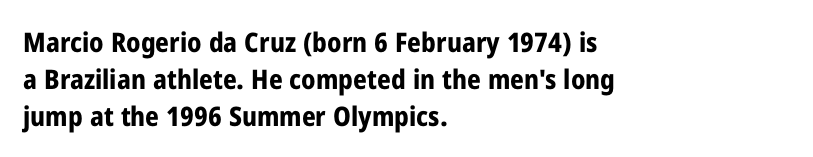
Every character sits straight up, as roman type does. Words appear dense and cohesive because spacing is normal. On the weight axis this lands at bold, roughly 700. In terms of leading, this rendering sits right in the middle.
